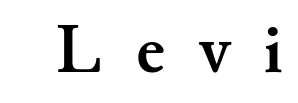
The rendering shows small feet on the letterforms — a serif design. Words appear elongated and porous because spacing is wide. Is this a fixed-width face? No — the glyphs have proportional, varying widths. Decoration check: the copy has no underline. Do the letters lean? They stand straight.
